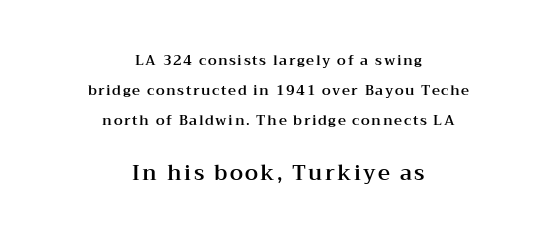
Q: Is the text italic (slanted)? A: No, it is upright.
Q: Is the text underlined? A: No.
Q: How is the paragraph aligned? A: Centered.
Q: Is the spacing between lines tight, normal or loose? A: Loose.
Q: Which block of text is set in a larger size, the first (top) or the second (bottom)? A: The second (bottom) one.
